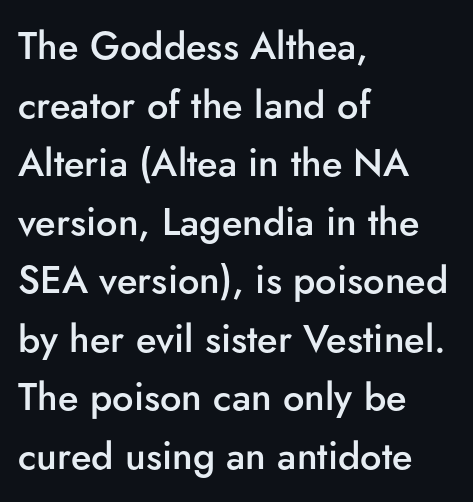
The line texture is even and compact thanks to regular tracking. A roman cut, with each character standing at attention. Summary of weight: moderately heavy, a semibold. The zone under the glyphs is completely vacant. Is this a fixed-width face? No — the glyphs have proportional, varying widths.
